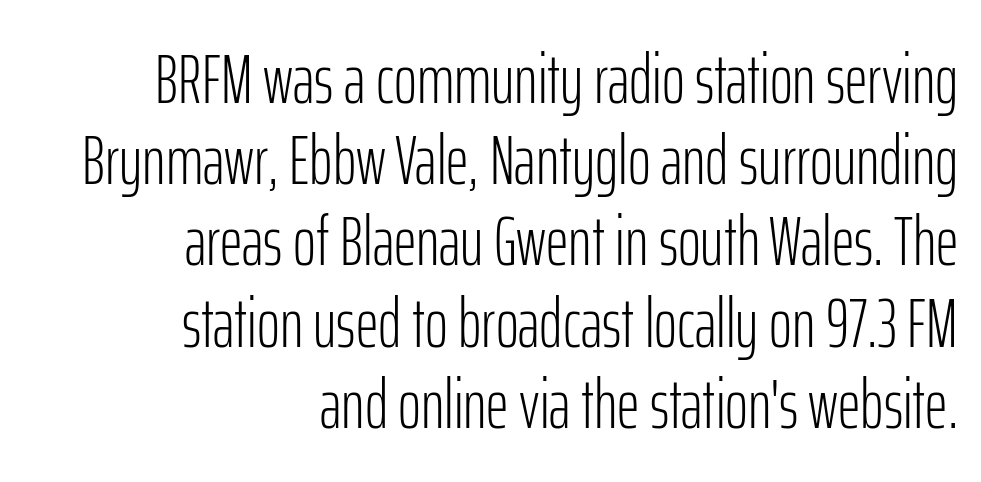
Short note: letters normally spaced. Weight: regular or lighter. Where is the straight margin? On the right. Do the characters align in a grid? No, the font is proportional. Honestly, there is no underline to notice here at all.
